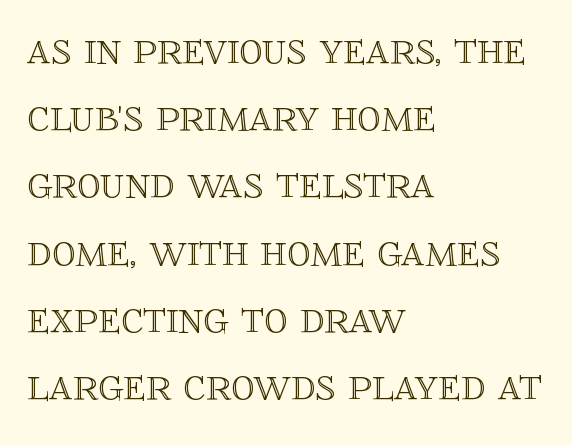
This is roman type, the default non-slanted kind. Honestly, the letter spacing is just normal — you wouldn't notice it. Students, observe: this is what conventionally led text looks like. A student would call this left alignment; a typographer would say flush left, rag right.
